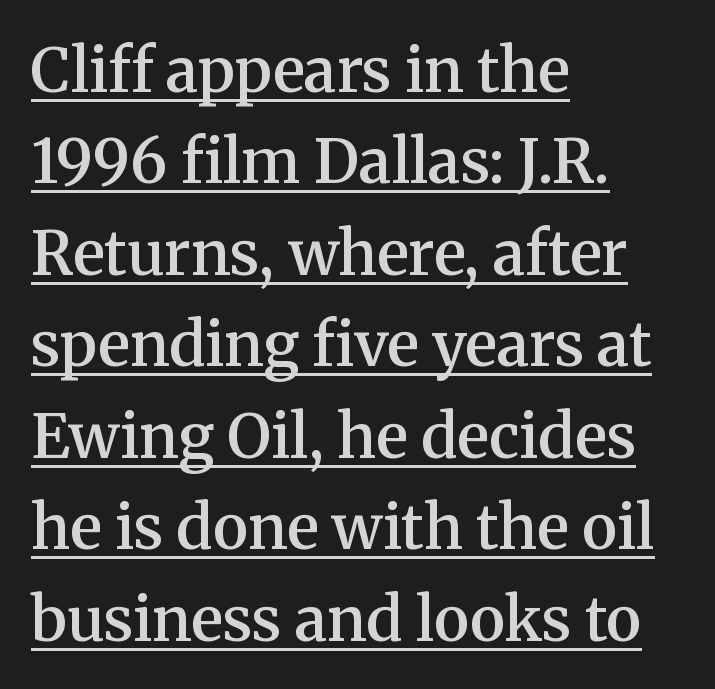
{"serif": "yes", "italic": "no", "bold": "semi", "weight": "semibold", "width": "normal", "stroke_contrast": "medium", "x_height": "medium", "monospaced": "no", "underline": "yes", "align": "left", "line_spacing": "normal", "line_spacing_ratio": 1.5, "letter_spacing": "normal", "letter_spacing_em": 0.0, "glyph_px": 61}
